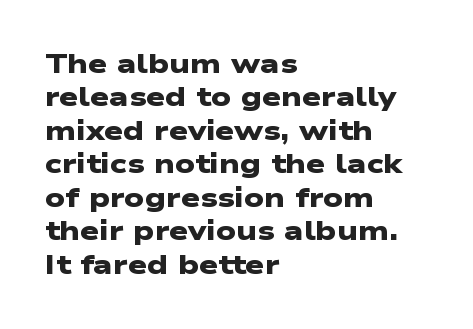
The image shows 27 px bold type; set left-aligned, line spacing 1.24x, normal letter spacing, not underlined.
